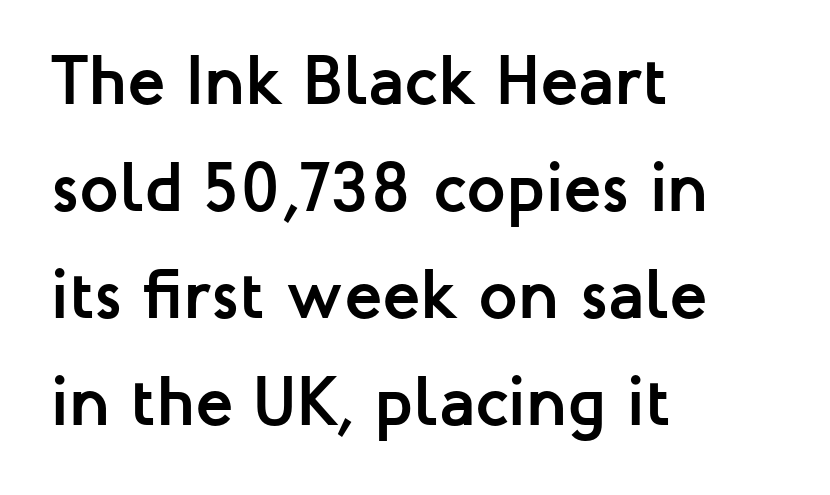
Q: Is the text bold? A: Yes.
Q: Is the text italic (slanted)? A: No, it is upright.
Q: Is the typeface a serif or a sans-serif typeface? A: Sans-serif.
Q: Is the text underlined? A: No.
Q: How is the paragraph aligned? A: Left-aligned.
Q: Is the spacing between letters normal or unusually wide? A: Normal.
Q: Is the spacing between lines tight, normal or loose? A: Normal.
Q: Width (condensed, normal, or wide)? A: Normal.
Q: Stroke contrast? A: Low.
Q: x-height? A: Medium.
Q: Monospaced? A: No.
